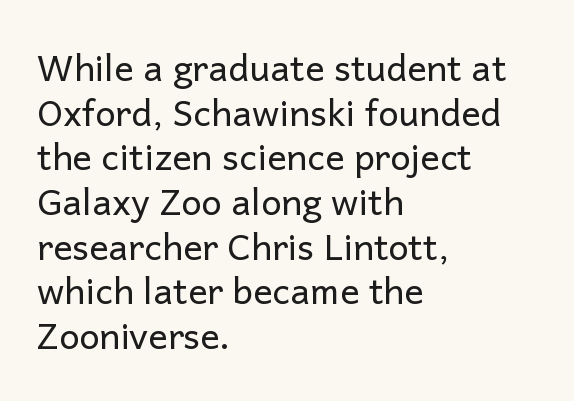
The image shows 36 px regular-weight sans-serif type, upright; set left-aligned, line spacing 1.24x, normal letter spacing, not underlined; low stroke contrast and a medium x-height.
